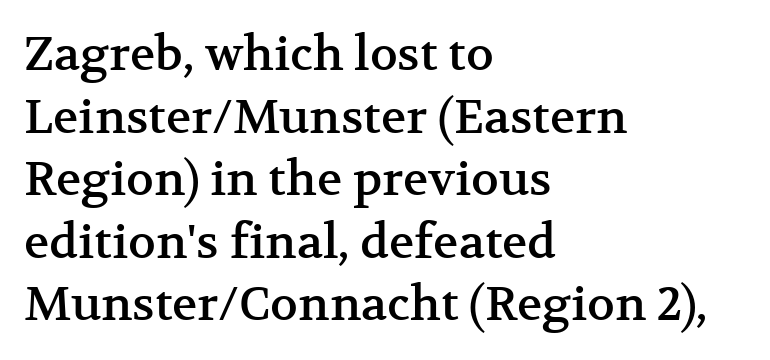
Q: Is the text italic (slanted)? A: No, it is upright.
Q: Is the typeface a serif or a sans-serif typeface? A: Serif.
Q: Is the text underlined? A: No.
Q: How is the paragraph aligned? A: Left-aligned.
Q: Is the spacing between letters normal or unusually wide? A: Normal.
Q: Is the spacing between lines tight, normal or loose? A: Normal.
Q: Width (condensed, normal, or wide)? A: Normal.
Q: Stroke contrast? A: Medium.
Q: x-height? A: Medium.
Q: Monospaced? A: No.
